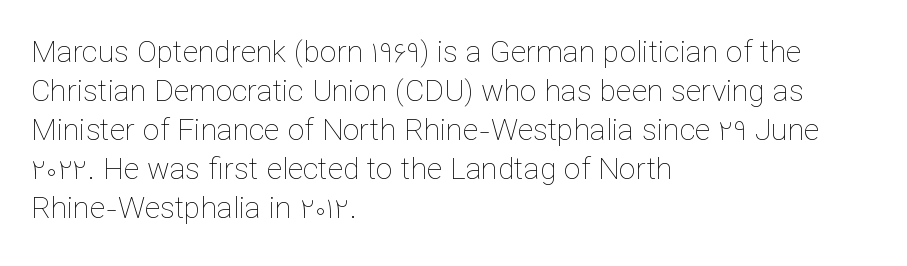
The image shows 30 px thin type, upright; set left-aligned, normal line spacing (1.3x), normal letter spacing, not underlined; low stroke contrast and a medium x-height.
